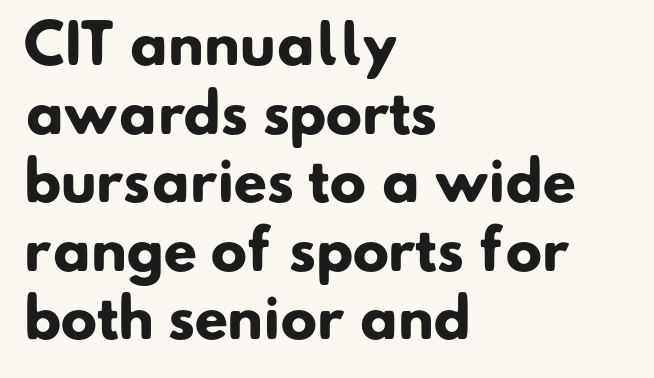
{"serif": "no", "bold": "yes", "weight": "heavy", "width": "normal", "stroke_contrast": "low", "x_height": "small", "monospaced": "no", "underline": "no", "align": "left", "line_spacing": "normal", "line_spacing_ratio": 1.27, "letter_spacing": "normal", "letter_spacing_em": 0.0, "glyph_px": 54}
